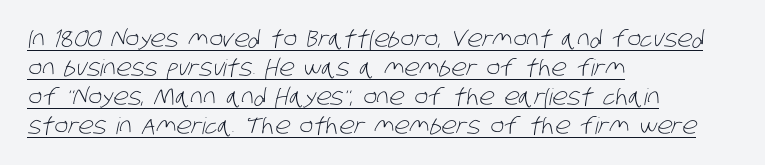
Q: Is the text bold? A: No.
Q: Is the text underlined? A: Yes.
Q: How is the paragraph aligned? A: Left-aligned.
Q: Is the spacing between letters normal or unusually wide? A: Normal.
Q: Is the spacing between lines tight, normal or loose? A: Normal.
